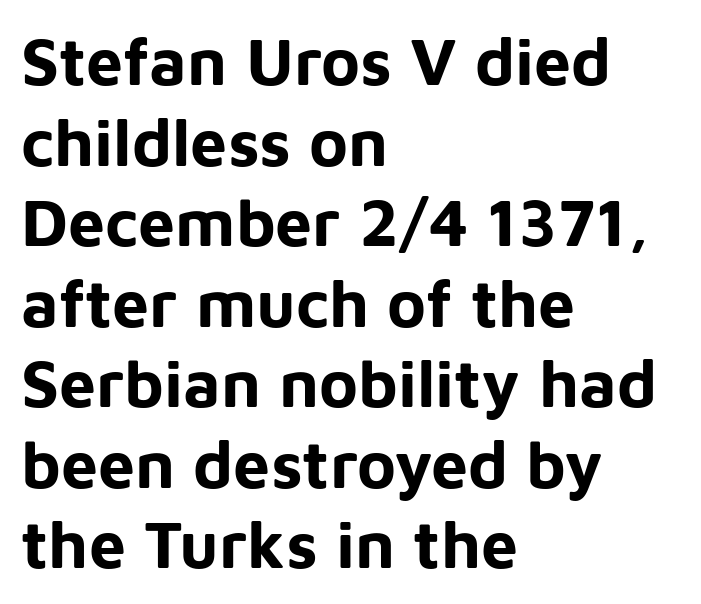
{"serif": "no", "italic": "no", "bold": "yes", "weight": "bold", "width": "normal", "stroke_contrast": "low", "x_height": "medium", "monospaced": "no", "underline": "no", "align": "left", "line_spacing_ratio": 1.22, "letter_spacing": "normal", "letter_spacing_em": 0.0, "glyph_px": 66}
